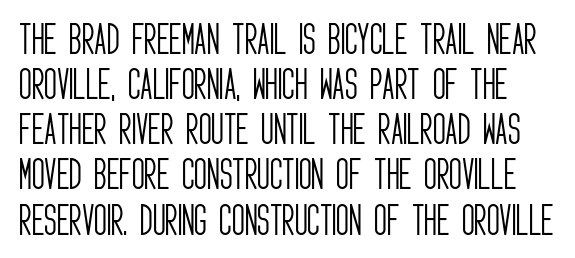
{"serif": "no", "italic": "no", "bold": "no", "weight": "light", "width": "condensed", "stroke_contrast": "low", "x_height": "large", "monospaced": "no", "underline": "no", "line_spacing": "normal", "line_spacing_ratio": 1.29, "letter_spacing": "normal", "letter_spacing_em": 0.0, "glyph_px": 35}
